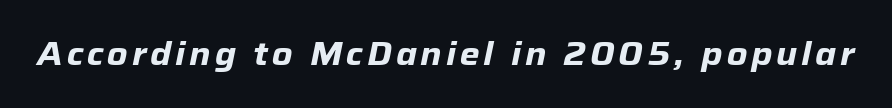
{"italic": "yes", "lean": "right", "slant_degrees": 12, "bold": "yes", "weight": "heavy", "width": "normal", "stroke_contrast": "low", "x_height": "medium", "monospaced": "no", "underline": "no", "glyph_px": 32}
